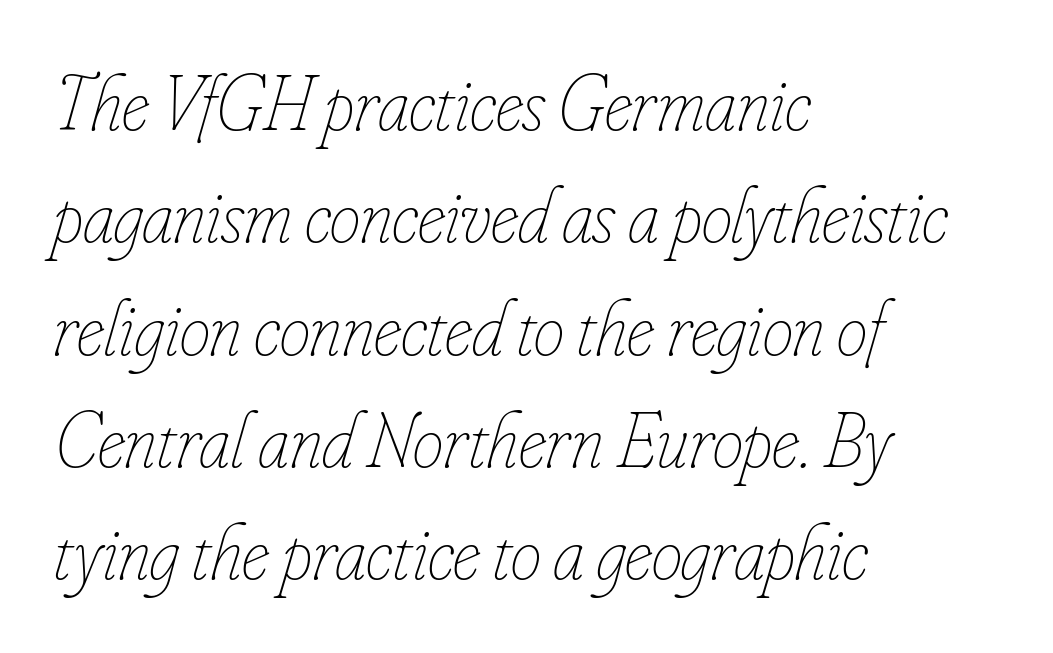
{"italic": "yes", "lean": "right", "slant_degrees": 16, "bold": "no", "weight": "thin", "width": "condensed", "stroke_contrast": "low", "x_height": "small", "monospaced": "no", "underline": "no", "align": "left", "line_spacing": "normal", "line_spacing_ratio": 1.44, "letter_spacing": "normal", "letter_spacing_em": 0.0, "glyph_px": 78}
